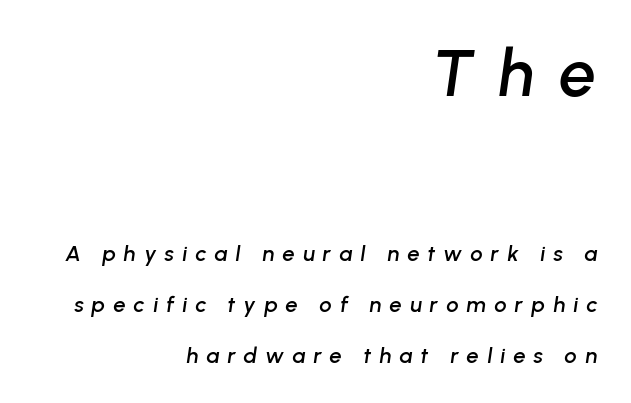
Q: Is the text italic (slanted)? A: Yes, it leans right by about 8 degrees.
Q: Is the text underlined? A: No.
Q: How is the paragraph aligned? A: Right-aligned.
Q: Is the spacing between letters normal or unusually wide? A: Unusually wide.
Q: Is the spacing between lines tight, normal or loose? A: Loose.
Q: Which block of text is set in a larger size, the first (top) or the second (bottom)? A: The first (top) one.
Q: Width (condensed, normal, or wide)? A: Normal.
Q: Stroke contrast? A: Low.
Q: x-height? A: Medium.
Q: Monospaced? A: No.
